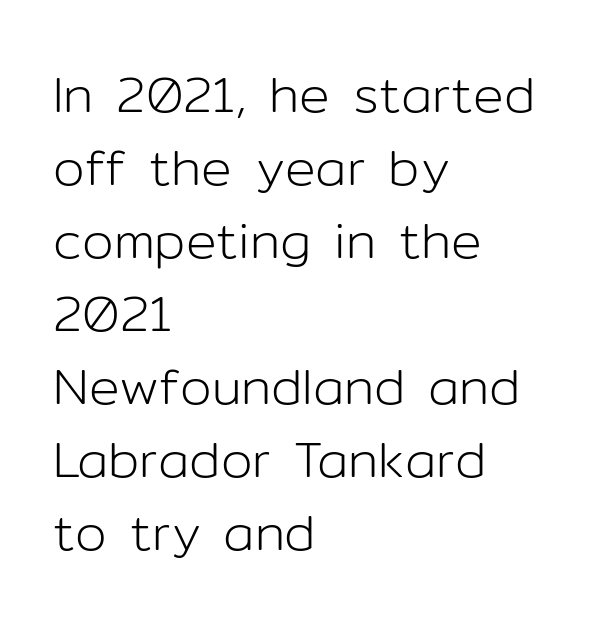
Q: Is the text bold? A: No.
Q: Is the text italic (slanted)? A: No, it is upright.
Q: Is the typeface a serif or a sans-serif typeface? A: Sans-serif.
Q: Is the text underlined? A: No.
Q: How is the paragraph aligned? A: Left-aligned.
Q: Is the spacing between letters normal or unusually wide? A: Normal.
Q: Is the spacing between lines tight, normal or loose? A: Normal.
Q: Width (condensed, normal, or wide)? A: Normal.
Q: Stroke contrast? A: Low.
Q: x-height? A: Medium.
Q: Monospaced? A: No.
